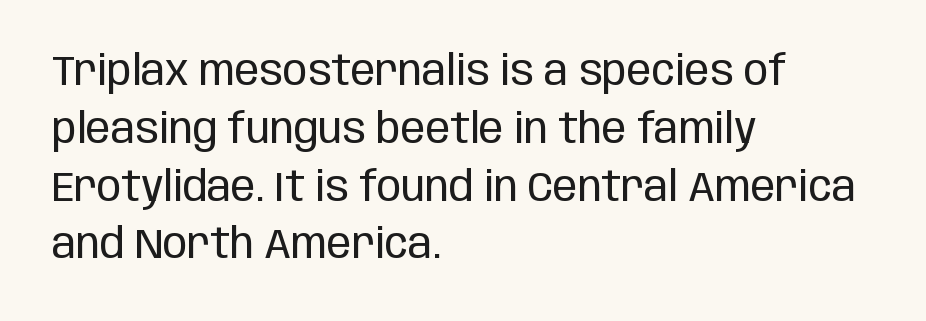
Q: Is the text bold? A: No.
Q: Is the text italic (slanted)? A: No, it is upright.
Q: Is the typeface a serif or a sans-serif typeface? A: Sans-serif.
Q: Is the text underlined? A: No.
Q: How is the paragraph aligned? A: Left-aligned.
Q: Is the spacing between letters normal or unusually wide? A: Normal.
Q: Is the spacing between lines tight, normal or loose? A: Normal.
Q: Width (condensed, normal, or wide)? A: Condensed.
Q: Stroke contrast? A: Low.
Q: x-height? A: Large.
Q: Monospaced? A: No.
